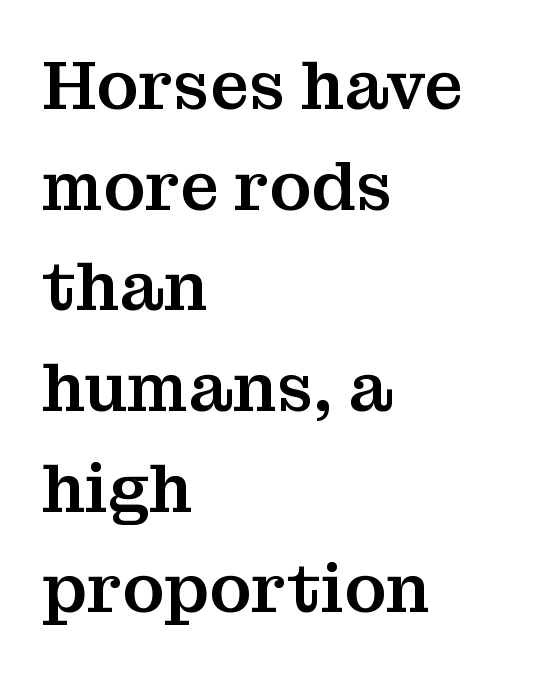
Q: Is the text italic (slanted)? A: No, it is upright.
Q: Is the typeface a serif or a sans-serif typeface? A: Serif.
Q: Is the text underlined? A: No.
Q: How is the paragraph aligned? A: Left-aligned.
Q: Is the spacing between letters normal or unusually wide? A: Normal.
Q: Is the spacing between lines tight, normal or loose? A: Normal.
Q: Width (condensed, normal, or wide)? A: Normal.
Q: Stroke contrast? A: Medium.
Q: x-height? A: Medium.
Q: Monospaced? A: No.
